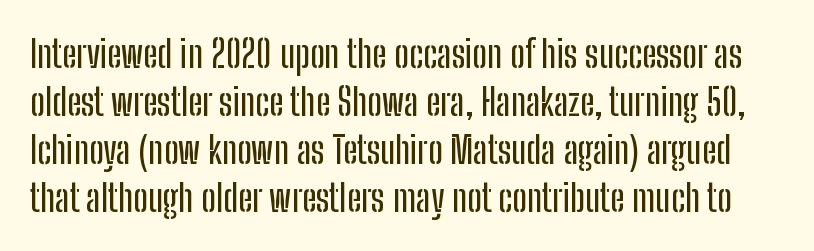
The image shows 38 px condensed sans-serif type, upright; set normal line spacing (1.26x), normal letter spacing, not underlined; low stroke contrast and a medium x-height.
